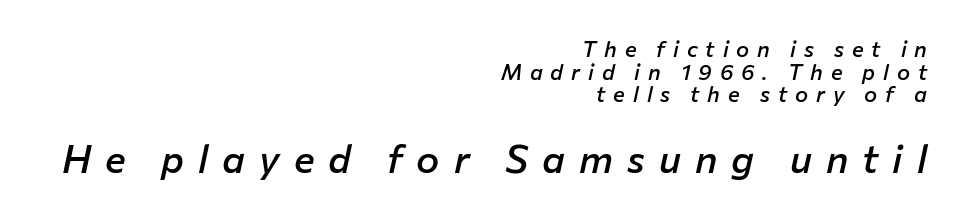
The image shows 39 px semibold type, italic (leaning right); set right-aligned, tight line spacing (1.03x), unusually wide letter spacing (+0.36 em), not underlined; the second (bottom) block is 1.77x larger; low stroke contrast and a medium x-height.
